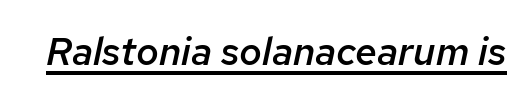
{"italic": "yes", "lean": "right", "slant_degrees": 12, "bold": "semi", "weight": "semibold", "width": "normal", "stroke_contrast": "low", "x_height": "medium", "monospaced": "no", "underline": "yes", "letter_spacing": "normal", "letter_spacing_em": 0.0, "glyph_px": 39}
